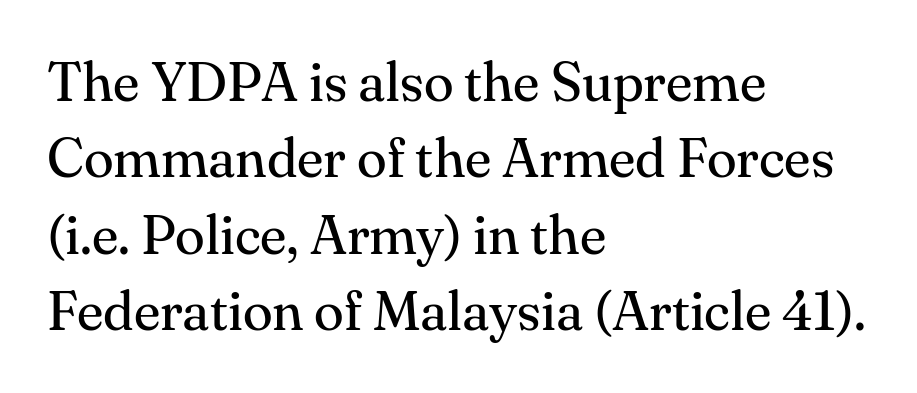
Q: Is the text bold? A: No.
Q: Is the text italic (slanted)? A: No, it is upright.
Q: Is the typeface a serif or a sans-serif typeface? A: Serif.
Q: Is the text underlined? A: No.
Q: How is the paragraph aligned? A: Left-aligned.
Q: Is the spacing between letters normal or unusually wide? A: Normal.
Q: Is the spacing between lines tight, normal or loose? A: Normal.
Q: Width (condensed, normal, or wide)? A: Normal.
Q: Stroke contrast? A: Medium.
Q: x-height? A: Small.
Q: Monospaced? A: No.
